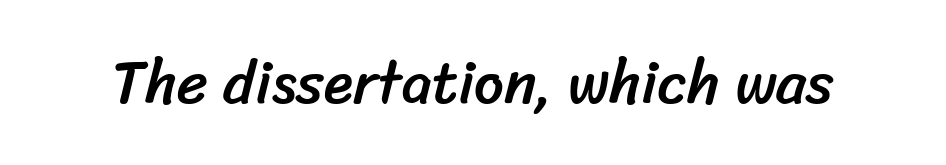
Q: Is the typeface a serif or a sans-serif typeface? A: Sans-serif.
Q: Is the text underlined? A: No.
Q: Is the spacing between letters normal or unusually wide? A: Normal.
Q: Width (condensed, normal, or wide)? A: Normal.
Q: Stroke contrast? A: Low.
Q: x-height? A: Medium.
Q: Monospaced? A: No.
